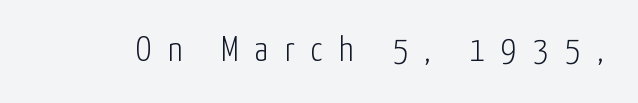
The passage shown is not bold in any degree. Each letter's strokes conclude bluntly, with no projecting serifs. These lines are rendered in a variable-pitch font. Notice how the stems are strictly vertical — no italics here. Lines of text with bare space underneath. The rendering inserts visible extra space after every character.
